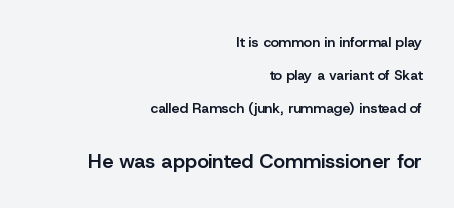
Q: Is the text bold? A: Semi-bold.
Q: Is the text italic (slanted)? A: No, it is upright.
Q: Is the text underlined? A: No.
Q: How is the paragraph aligned? A: Right-aligned.
Q: Is the spacing between letters normal or unusually wide? A: Normal.
Q: Is the spacing between lines tight, normal or loose? A: Loose.
Q: Which block of text is set in a larger size, the first (top) or the second (bottom)? A: The second (bottom) one.
